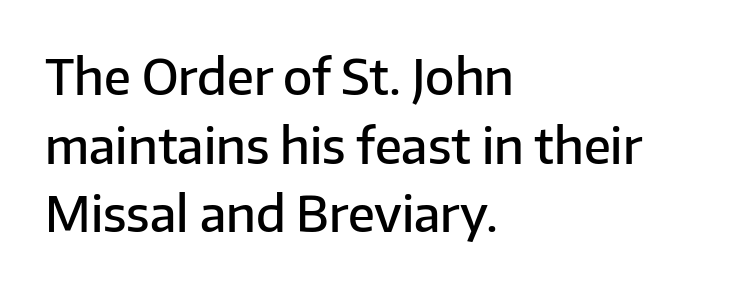
The lettering holds an erect, upright posture throughout. Each letter keeps its own natural width here, so spacing adapts to shape. The passage shown stacks its lines at a standard gap. Underlining? Definitely not there. Teacher's note: observe the even left margin — that is flush-left alignment. There is no visible air inserted between adjacent glyphs.
